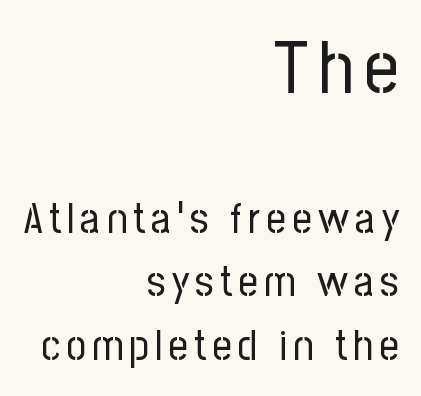
{"serif": "no", "italic": "no", "bold": "no", "weight": "regular", "width": "condensed", "stroke_contrast": "low", "x_height": "medium", "monospaced": "no", "underline": "no", "align": "right", "line_spacing": "normal", "line_spacing_ratio": 1.47, "larger_block": "first", "size_ratio": 1.74, "glyph_px": 75}
